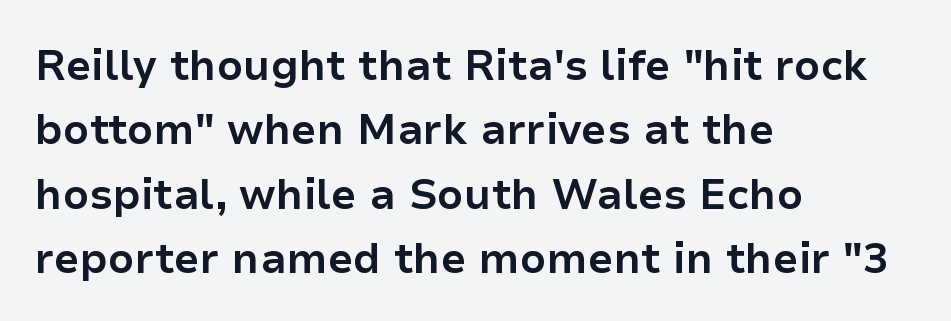
Q: Is the text bold? A: Yes.
Q: Is the text italic (slanted)? A: No, it is upright.
Q: Is the typeface a serif or a sans-serif typeface? A: Sans-serif.
Q: Is the text underlined? A: No.
Q: How is the paragraph aligned? A: Left-aligned.
Q: Is the spacing between letters normal or unusually wide? A: Normal.
Q: Is the spacing between lines tight, normal or loose? A: Normal.
Q: Width (condensed, normal, or wide)? A: Normal.
Q: Stroke contrast? A: Low.
Q: x-height? A: Medium.
Q: Monospaced? A: No.
